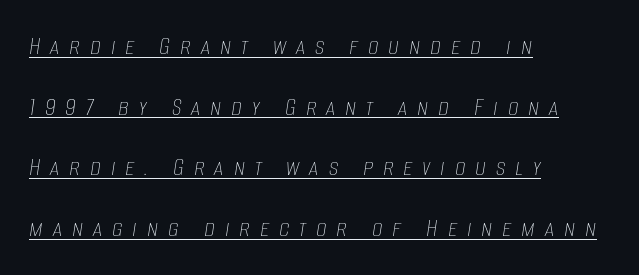
The image shows 27 px text type, italic (leaning right); set left-aligned, loose line spacing (2.25x), unusually wide letter spacing (+0.36 em), underlined.
